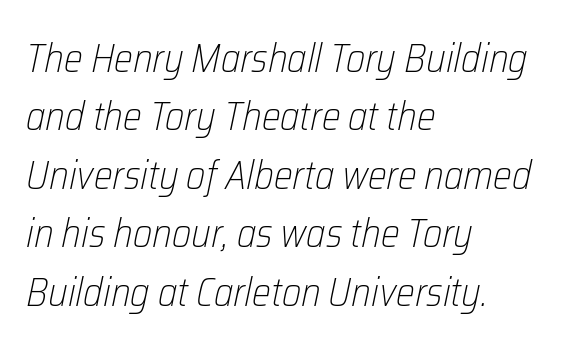
Spacing verdict: proportional, widths tailored to each character. What stands out about the letter spacing? Nothing — it is the standard amount. Whoever set this chose a conventional vertical rhythm. Every character sits at an angle, as italics do.
